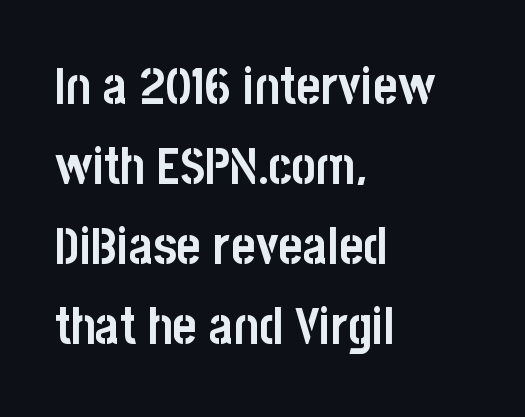
The image shows 52 px semibold, condensed sans-serif type, upright; set left-aligned, normal line spacing (1.54x), normal letter spacing, not underlined; low stroke contrast and a large x-height.
